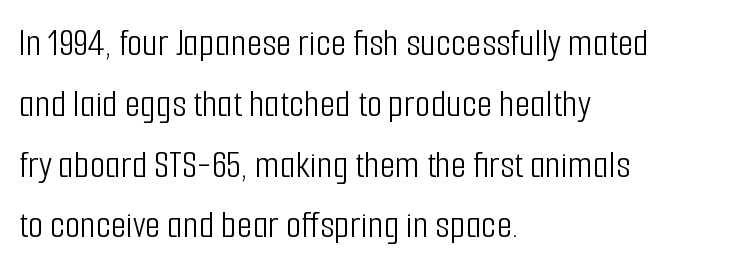
{"serif": "no", "italic": "no", "bold": "no", "weight": "light", "width": "condensed", "stroke_contrast": "low", "x_height": "medium", "monospaced": "no", "underline": "no", "align": "left", "line_spacing": "normal", "line_spacing_ratio": 1.52, "letter_spacing": "normal", "letter_spacing_em": 0.0, "glyph_px": 40}
